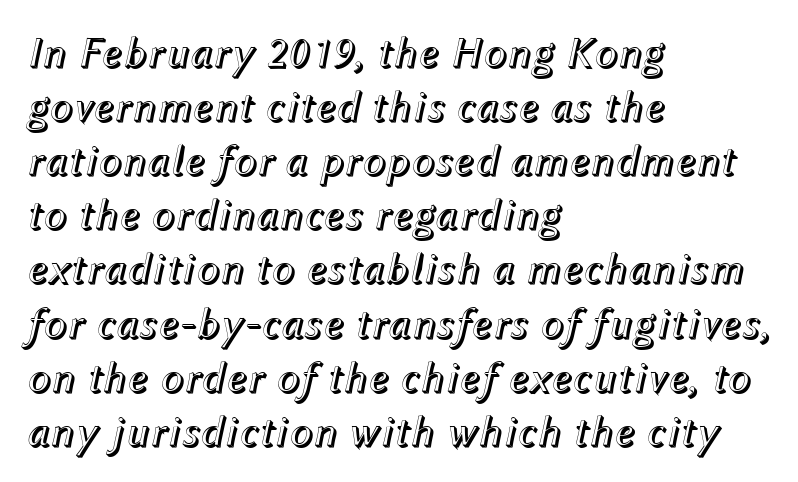
The image shows 44 px text type, italic (leaning right); set left-aligned, line spacing 1.23x, normal letter spacing, not underlined; a medium x-height.
